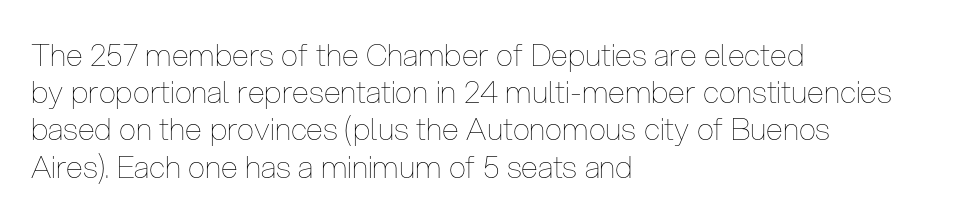
Q: Is the text bold? A: No.
Q: Is the text italic (slanted)? A: No, it is upright.
Q: Is the text underlined? A: No.
Q: How is the paragraph aligned? A: Left-aligned.
Q: Is the spacing between letters normal or unusually wide? A: Normal.
Q: Width (condensed, normal, or wide)? A: Condensed.
Q: Stroke contrast? A: Low.
Q: x-height? A: Medium.
Q: Monospaced? A: No.
